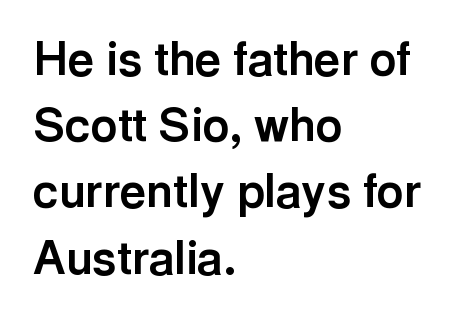
Q: Is the text bold? A: Yes.
Q: Is the text italic (slanted)? A: No, it is upright.
Q: Is the typeface a serif or a sans-serif typeface? A: Sans-serif.
Q: Is the text underlined? A: No.
Q: How is the paragraph aligned? A: Left-aligned.
Q: Is the spacing between letters normal or unusually wide? A: Normal.
Q: Is the spacing between lines tight, normal or loose? A: Normal.
Q: Width (condensed, normal, or wide)? A: Normal.
Q: x-height? A: Medium.
Q: Monospaced? A: No.
